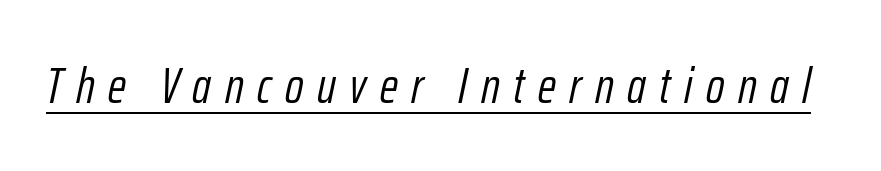
The strokes are not fattened; the text isn't bold. Varying glyph widths throughout — classic text-font behaviour. Loose tracking; the words dissolve into strings of separated letters. Tall strokes in this sample are angled rather than plumb.
